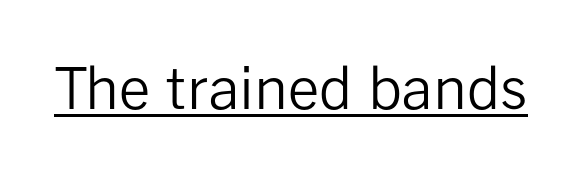
{"serif": "no", "italic": "no", "bold": "no", "weight": "regular", "width": "normal", "stroke_contrast": "low", "x_height": "medium", "monospaced": "no", "underline": "yes", "letter_spacing": "normal", "letter_spacing_em": 0.0, "glyph_px": 56}
